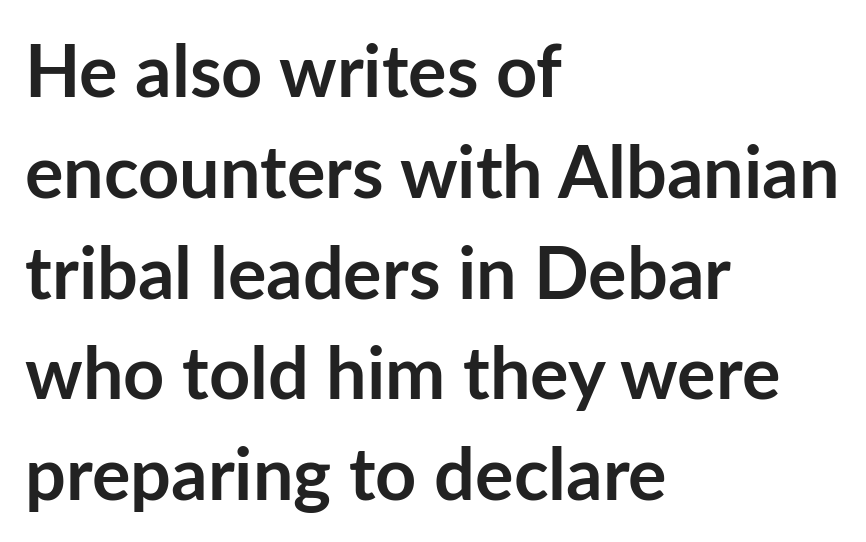
The type is set solid horizontally, with unmodified tracking. The space beneath each line is pristine and unruled. The letters are bold, with thick, heavy strokes. Each new line begins a customary step beneath the previous one.
